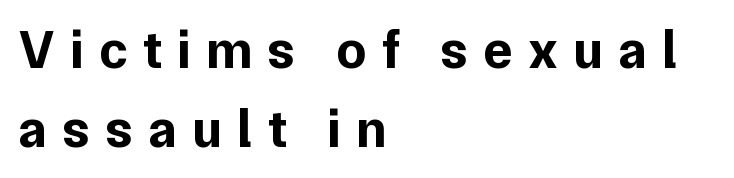
Q: Is the text bold? A: Yes.
Q: Is the text italic (slanted)? A: No, it is upright.
Q: Is the typeface a serif or a sans-serif typeface? A: Sans-serif.
Q: Is the text underlined? A: No.
Q: How is the paragraph aligned? A: Left-aligned.
Q: Is the spacing between letters normal or unusually wide? A: Unusually wide.
Q: Is the spacing between lines tight, normal or loose? A: Normal.
Q: Width (condensed, normal, or wide)? A: Normal.
Q: Stroke contrast? A: Low.
Q: x-height? A: Medium.
Q: Monospaced? A: No.
